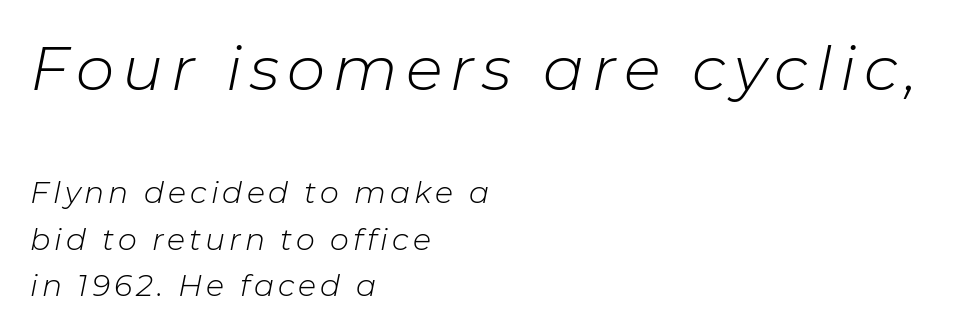
Q: Is the text bold? A: No.
Q: Is the text italic (slanted)? A: Yes, it leans right by about 11 degrees.
Q: Is the text underlined? A: No.
Q: How is the paragraph aligned? A: Left-aligned.
Q: Is the spacing between lines tight, normal or loose? A: Normal.
Q: Which block of text is set in a larger size, the first (top) or the second (bottom)? A: The first (top) one.
Q: Width (condensed, normal, or wide)? A: Normal.
Q: Stroke contrast? A: Low.
Q: x-height? A: Medium.
Q: Monospaced? A: No.
